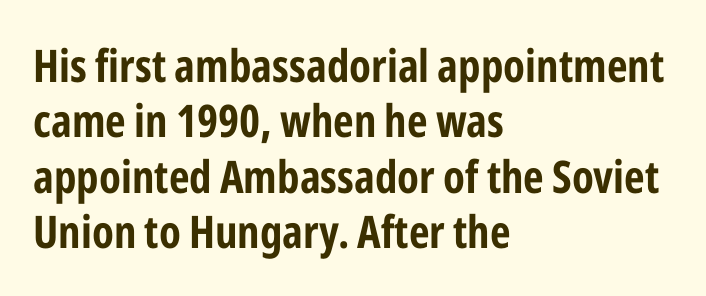
The image shows 45 px bold, condensed sans-serif type, upright; set left-aligned, line spacing 1.23x, normal letter spacing, not underlined; low stroke contrast and a medium x-height.
